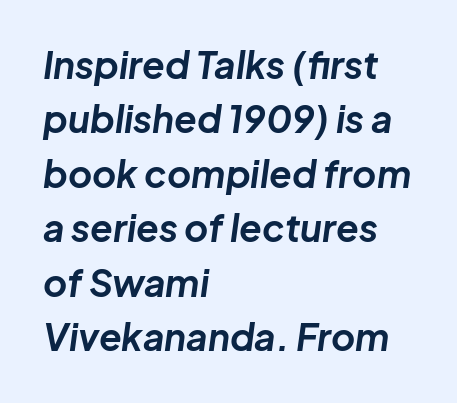
Q: Is the text bold? A: Yes.
Q: Is the text italic (slanted)? A: Yes, it leans right by about 8 degrees.
Q: Is the text underlined? A: No.
Q: How is the paragraph aligned? A: Left-aligned.
Q: Is the spacing between letters normal or unusually wide? A: Normal.
Q: Is the spacing between lines tight, normal or loose? A: Normal.
Q: Width (condensed, normal, or wide)? A: Normal.
Q: Stroke contrast? A: Low.
Q: x-height? A: Medium.
Q: Monospaced? A: No.
